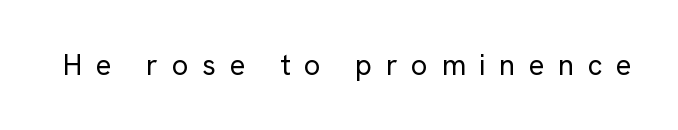
The image shows 29 px regular-weight sans-serif type, upright; set unusually wide letter spacing (+0.47 em), not underlined; low stroke contrast and a medium x-height.
